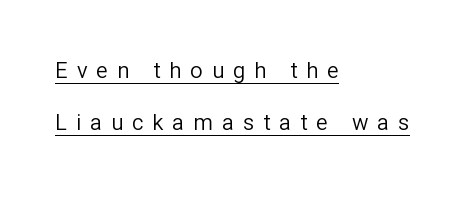
Q: Is the text bold? A: No.
Q: Is the text italic (slanted)? A: No, it is upright.
Q: Is the text underlined? A: Yes.
Q: How is the paragraph aligned? A: Left-aligned.
Q: Is the spacing between letters normal or unusually wide? A: Unusually wide.
Q: Is the spacing between lines tight, normal or loose? A: Loose.
